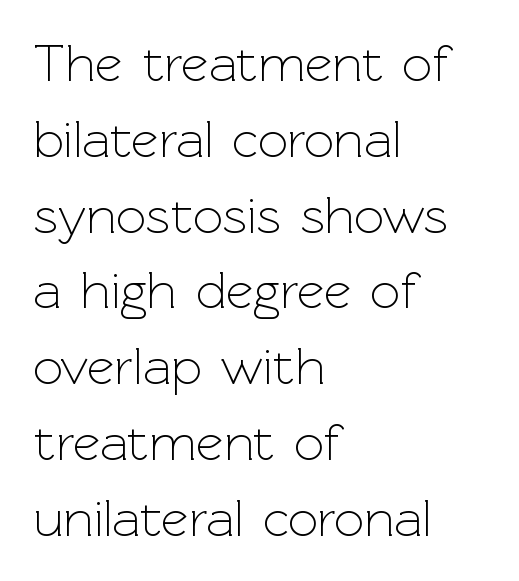
The image shows 53 px light sans-serif type, upright; set left-aligned, normal line spacing (1.43x), normal letter spacing, not underlined; a medium x-height.
